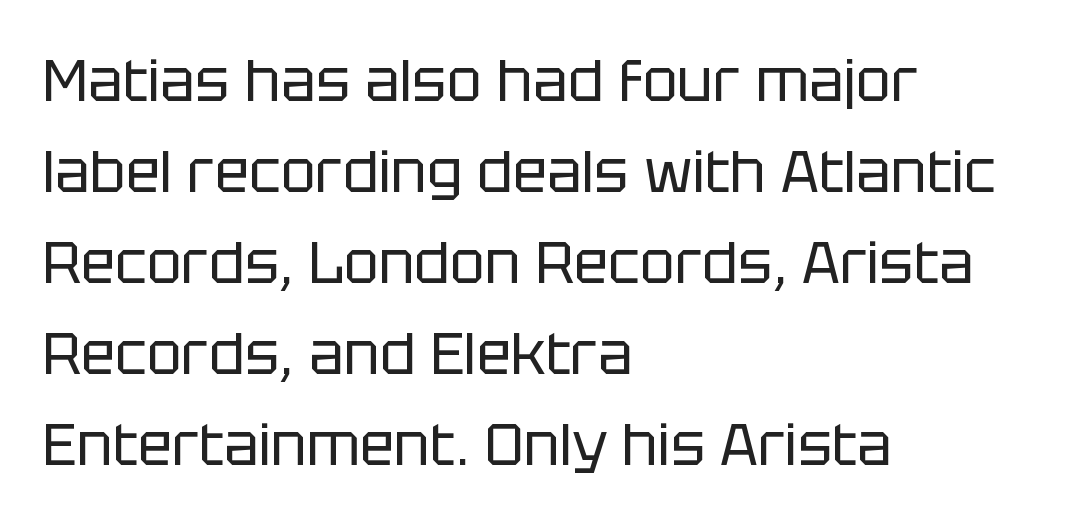
Summary of vertical rhythm: regular, with standard interline spacing. Short and long lines alike share a common starting point at left. Quick note: underline off. Serif or sans? Sans — the stroke terminals are bare.
